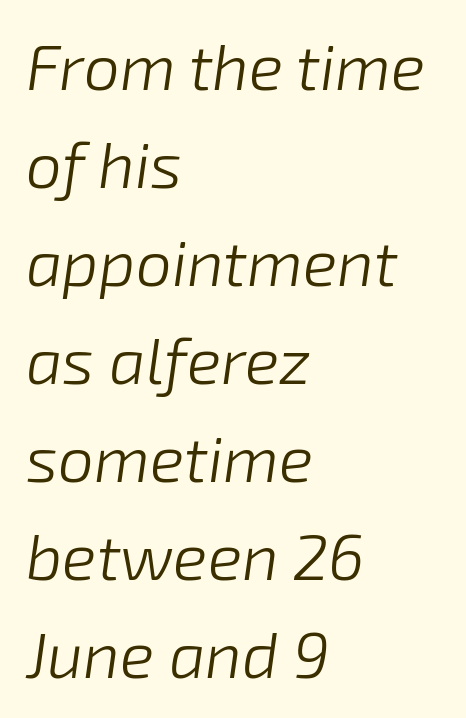
The image shows 64 px light type, italic (leaning right); set left-aligned, normal line spacing (1.53x), normal letter spacing, not underlined; low stroke contrast and a medium x-height.
